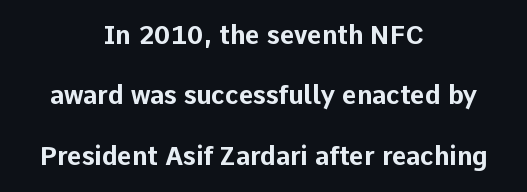
{"italic": "no", "bold": "yes", "underline": "no", "align": "center", "line_spacing": "loose", "line_spacing_ratio": 2.42, "letter_spacing": "normal", "letter_spacing_em": 0.0, "glyph_px": 25}
